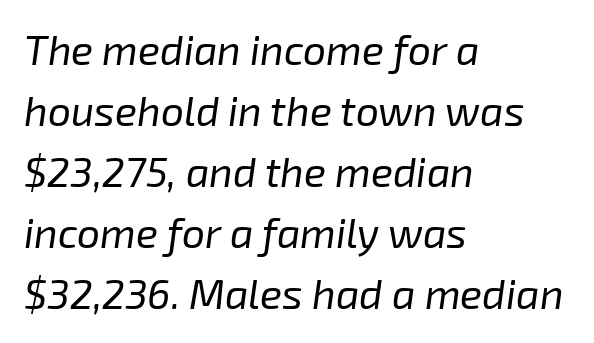
Q: Is the text bold? A: No.
Q: Is the text italic (slanted)? A: Yes, it leans right by about 8 degrees.
Q: Is the text underlined? A: No.
Q: How is the paragraph aligned? A: Left-aligned.
Q: Is the spacing between letters normal or unusually wide? A: Normal.
Q: Is the spacing between lines tight, normal or loose? A: Normal.
Q: Width (condensed, normal, or wide)? A: Normal.
Q: Stroke contrast? A: Low.
Q: x-height? A: Medium.
Q: Monospaced? A: No.
